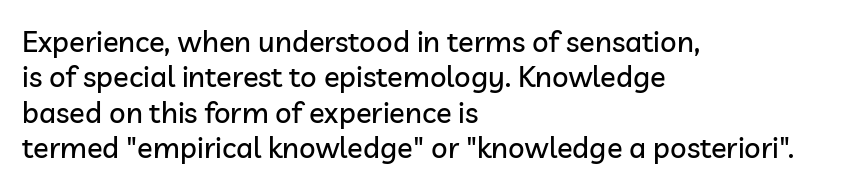
Horizontally, the lines are justified to the leading edge only. This sample uses plain, unmodified letter spacing. The text was rendered using a sans face with plain stroke endings. A typesetter would call this proportional, since set widths differ per character.
